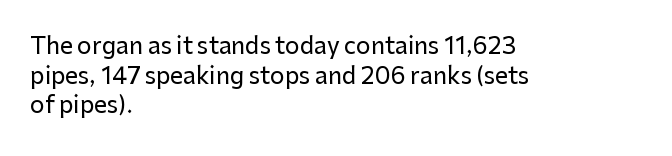
Q: Is the text italic (slanted)? A: No, it is upright.
Q: Is the text underlined? A: No.
Q: How is the paragraph aligned? A: Left-aligned.
Q: Is the spacing between letters normal or unusually wide? A: Normal.
Q: Is the spacing between lines tight, normal or loose? A: Normal.
